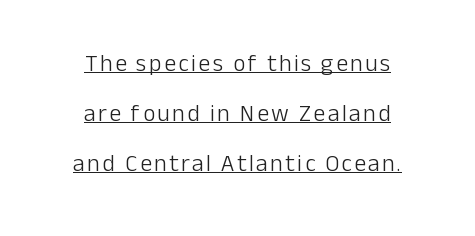
The image shows 24 px text type, upright; set centered, loose line spacing (2.09x), underlined.
